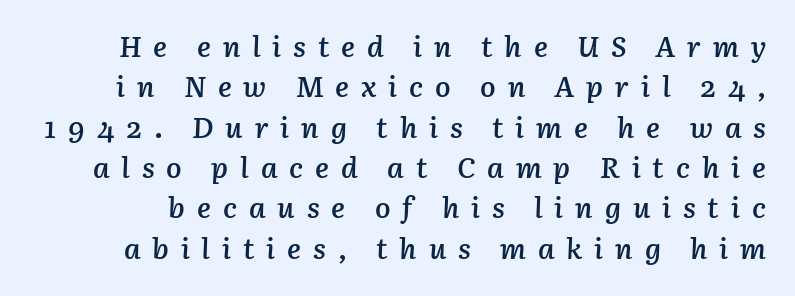
Any mark beneath the type? The region is blank. These lines are rendered in a variable-pitch font. Between one letter and the next there's a generous, obvious gap. The line-height multiplier appears to be the usual default. Caption: semibold face, moderately heavy strokes. An italicized treatment has been applied to the whole sample.
